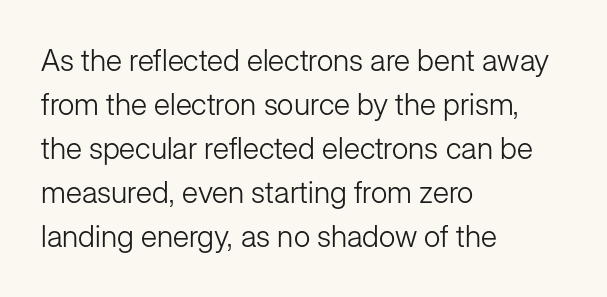
{"serif": "no", "italic": "no", "bold": "no", "weight": "light", "width": "normal", "stroke_contrast": "low", "x_height": "medium", "monospaced": "no", "underline": "no", "align": "left", "line_spacing": "normal", "line_spacing_ratio": 1.47, "letter_spacing": "normal", "letter_spacing_em": 0.0, "glyph_px": 30}
